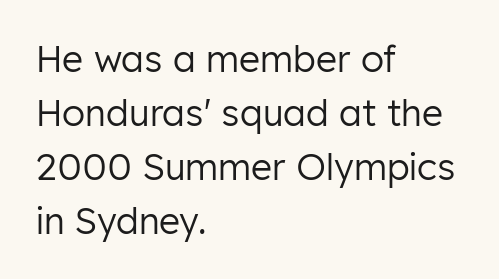
The image shows 36 px regular-weight sans-serif type, upright; set left-aligned, normal line spacing (1.5x), normal letter spacing, not underlined; low stroke contrast and a medium x-height.
